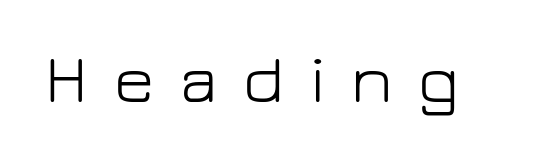
The rendering inserts visible extra space after every character. The letters advance in unequal steps, a hallmark of proportional type. Is the type heavy? It reads as light-to-regular instead. Bare-footed words on every line. Font category for this specimen: sans-serif.
